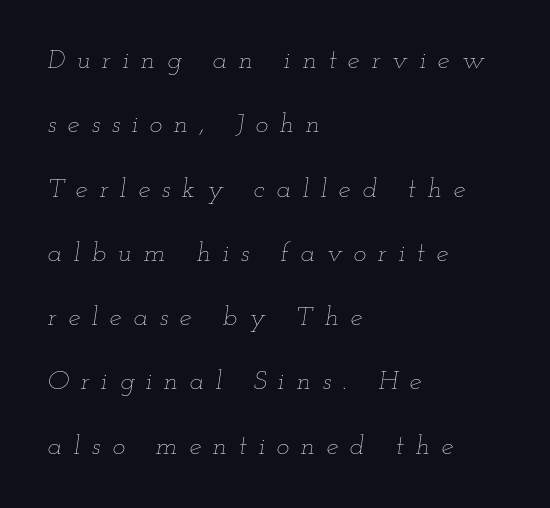
Caption: face not bold, strokes unweighted. The rendering inserts visible extra space after every character. Nobody drew a line under any word here. If you drew a ruler down the left edge, every line would touch it. The face used here has a pronounced slope to its letters.
